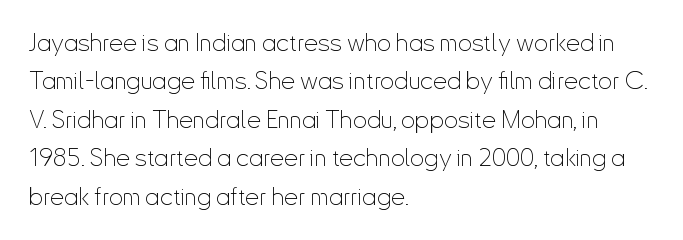
This sample uses an upright cut, with every glyph sitting square on the baseline. The string is rendered with underlining switched off. Tracking value appears to be zero — textbook default spacing. The lines in this sample share a left origin and differ only in where they stop. Vertical spacing — default.
